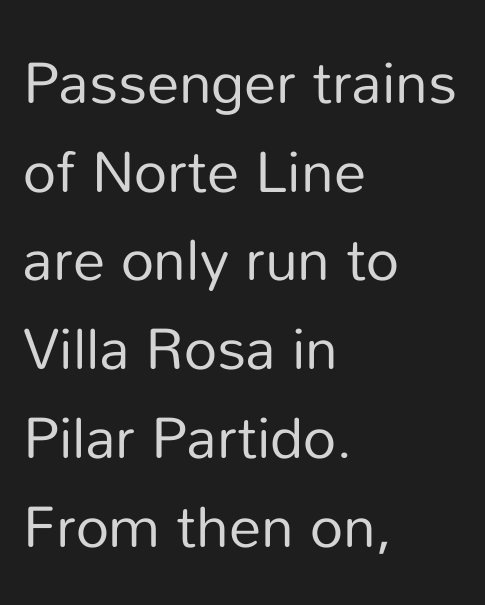
This sample uses plain, unmodified letter spacing. The weight would be labelled regular, book, light, or lighter still. Reading down the block, your eye returns to a fixed left position each line. No italicization has been applied; the sample stays upright. Underline: absent.
